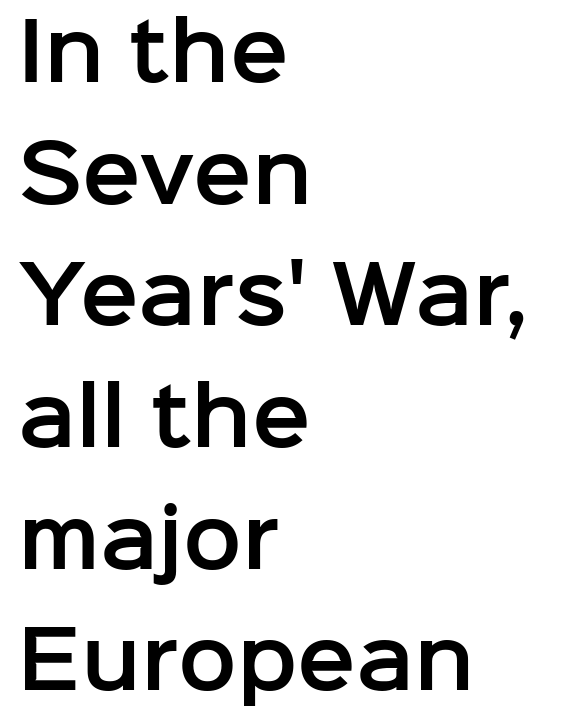
{"serif": "no", "italic": "no", "width": "normal", "stroke_contrast": "low", "x_height": "medium", "monospaced": "no", "underline": "no", "align": "left", "line_spacing": "normal", "line_spacing_ratio": 1.56, "letter_spacing": "normal", "letter_spacing_em": 0.0, "glyph_px": 78}
